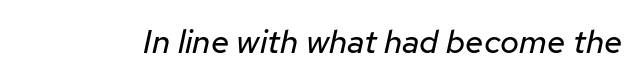
The image shows 33 px regular-weight type, italic (leaning right); set normal letter spacing, not underlined; low stroke contrast and a medium x-height.
